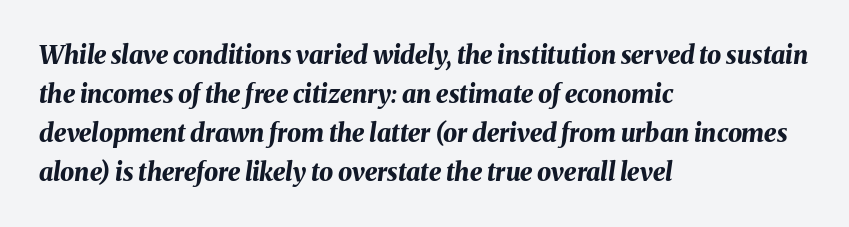
The image shows 25 px bold type, italic (leaning right); set left-aligned, normal line spacing (1.56x), normal letter spacing, not underlined.
